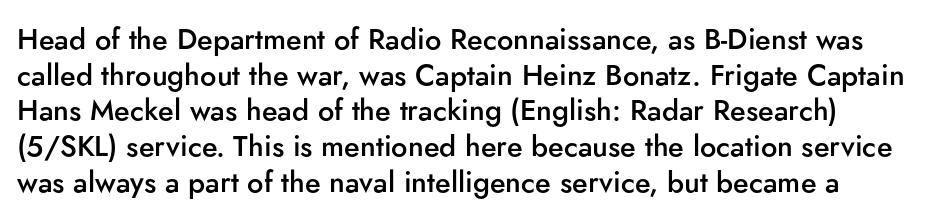
Look at the bottom of the vertical strokes: they stop flat, with no serifs. The paragraph shown leans on its left margin. Tracking here is standard; glyphs follow each other at the usual distance. Underlining? Definitely not there. Character widths vary here, with narrow letters taking less room than wide ones.
